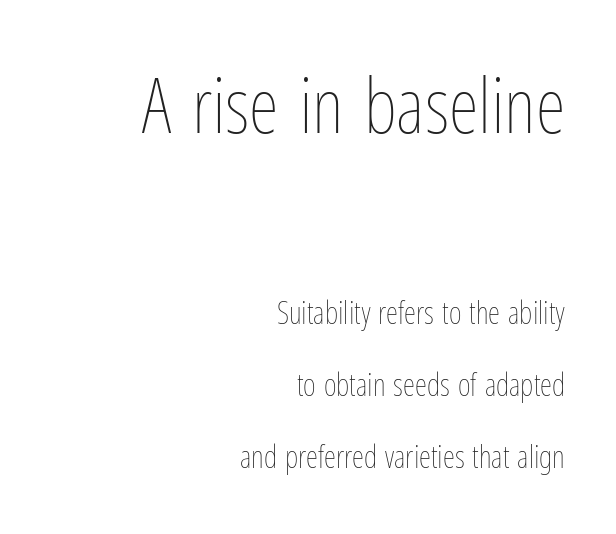
Q: Is the text bold? A: No.
Q: Is the text italic (slanted)? A: No, it is upright.
Q: Is the text underlined? A: No.
Q: How is the paragraph aligned? A: Right-aligned.
Q: Is the spacing between letters normal or unusually wide? A: Normal.
Q: Is the spacing between lines tight, normal or loose? A: Loose.
Q: Which block of text is set in a larger size, the first (top) or the second (bottom)? A: The first (top) one.
Q: Width (condensed, normal, or wide)? A: Condensed.
Q: Stroke contrast? A: Low.
Q: x-height? A: Medium.
Q: Monospaced? A: No.
